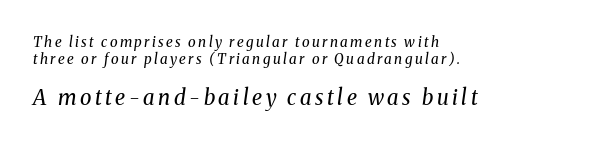
Q: Is the text bold? A: No.
Q: Is the text italic (slanted)? A: Yes, it leans right by about 8 degrees.
Q: Is the text underlined? A: No.
Q: How is the paragraph aligned? A: Left-aligned.
Q: Which block of text is set in a larger size, the first (top) or the second (bottom)? A: The second (bottom) one.
